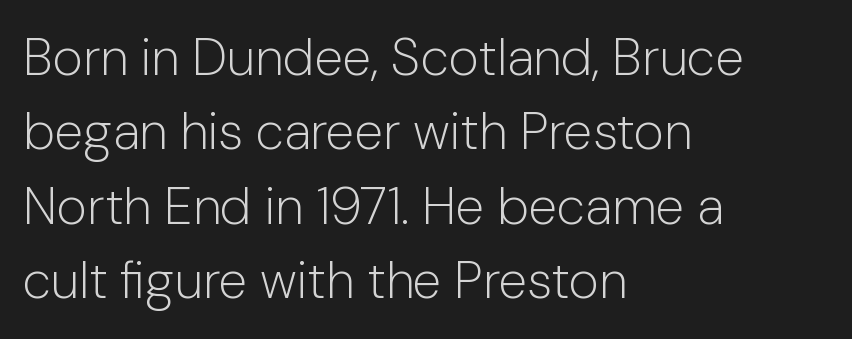
The image shows 52 px light sans-serif type, upright; set left-aligned, normal line spacing (1.43x), normal letter spacing, not underlined; low stroke contrast and a medium x-height.
